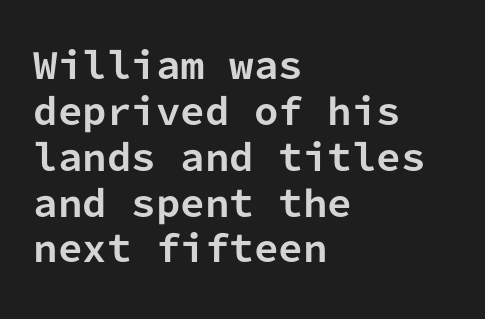
The image shows 35 px bold sans-serif type, upright, monospaced; set left-aligned, normal line spacing (1.31x), normal letter spacing, not underlined; low stroke contrast and a medium x-height.
